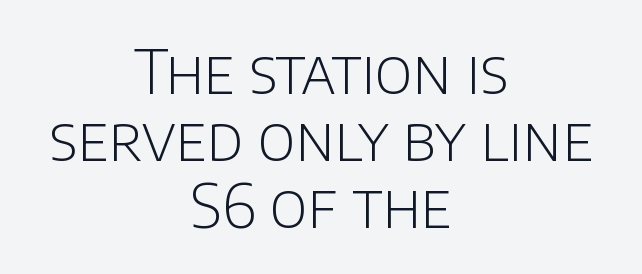
The image shows 61 px light sans-serif type, upright; set centered, tight line spacing (1.1x), normal letter spacing, not underlined; low stroke contrast and a large x-height.
